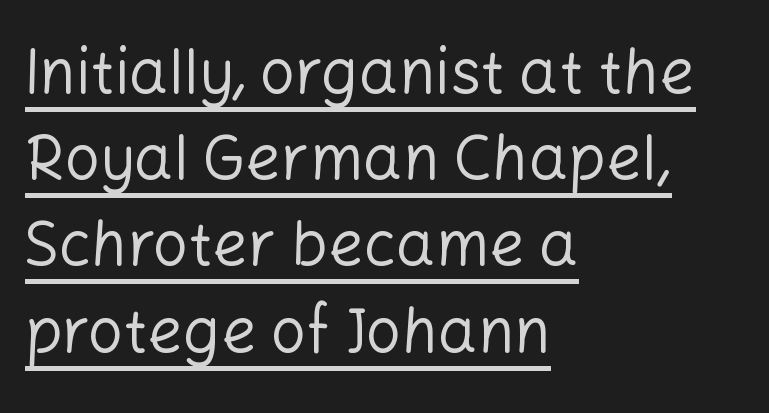
The typeface chosen for these lines omits serifs. No heavy texture on the line: the type isn't bold. The lines sit at an ordinary, default distance from one another. In terms of letterspacing, this is plain default setting. Notice how the stems are strictly vertical — no italics here. Proportional: the letters do not fall into vertical columns.
